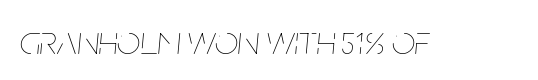
The image shows 41 px thin, condensed type, italic (leaning right); set normal letter spacing, not underlined; low stroke contrast and a large x-height.
